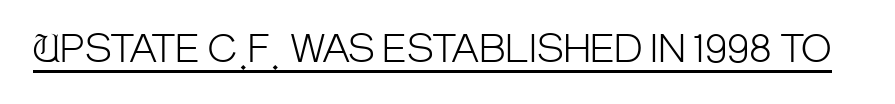
Note the varied advance widths — an 'i' is clearly narrower than an 'm'. Stems and bowls with no extra thickness — not bold. Emphasis is given by a line drawn under the lettering. Classification — sans serif. Look at the tracking — it's just the regular setting, nothing added. The letters stand straight up with perfectly vertical stems.
